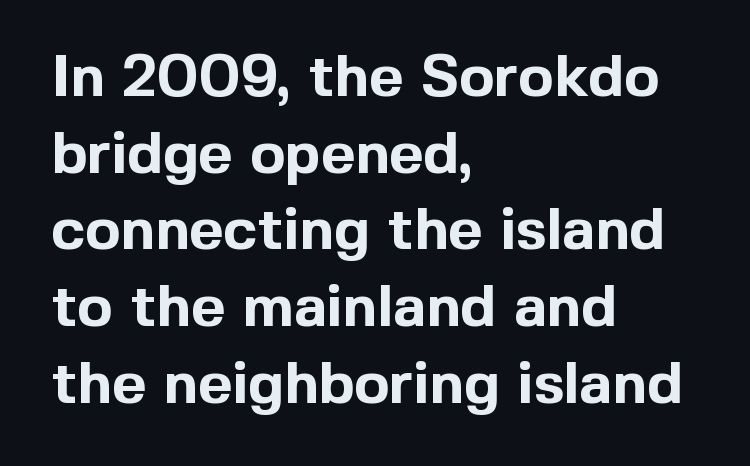
The image shows 59 px bold sans-serif type, upright; set left-aligned, normal line spacing (1.3x), normal letter spacing, not underlined; a medium x-height.
